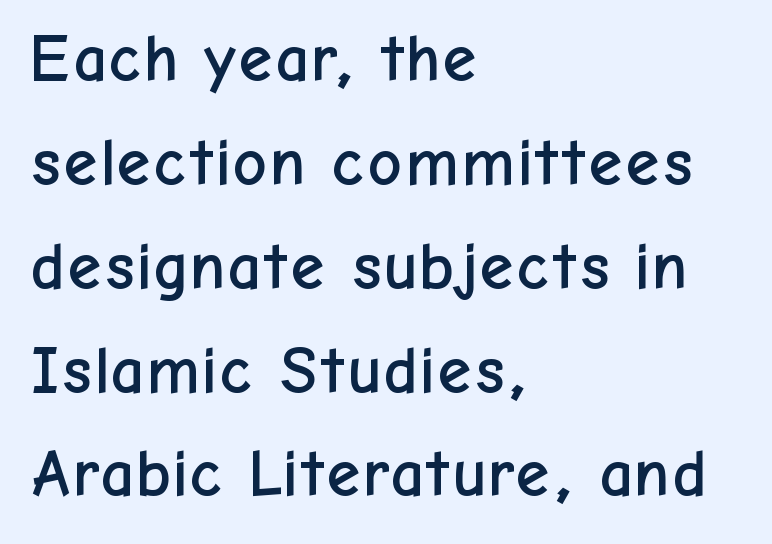
Q: Is the text italic (slanted)? A: No, it is upright.
Q: Is the typeface a serif or a sans-serif typeface? A: Sans-serif.
Q: Is the text underlined? A: No.
Q: How is the paragraph aligned? A: Left-aligned.
Q: Is the spacing between letters normal or unusually wide? A: Normal.
Q: Is the spacing between lines tight, normal or loose? A: Normal.
Q: Width (condensed, normal, or wide)? A: Normal.
Q: Stroke contrast? A: Low.
Q: x-height? A: Medium.
Q: Monospaced? A: No.
